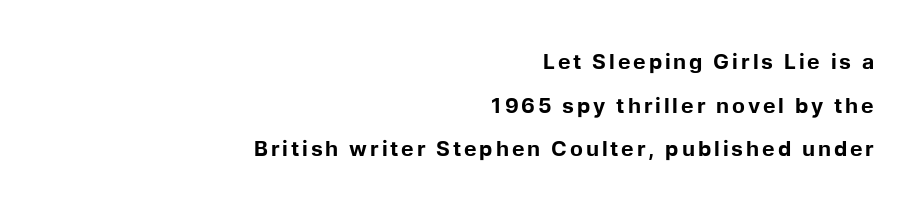
Q: Is the text bold? A: Yes.
Q: Is the text italic (slanted)? A: No, it is upright.
Q: Is the text underlined? A: No.
Q: How is the paragraph aligned? A: Right-aligned.
Q: Is the spacing between lines tight, normal or loose? A: Loose.
